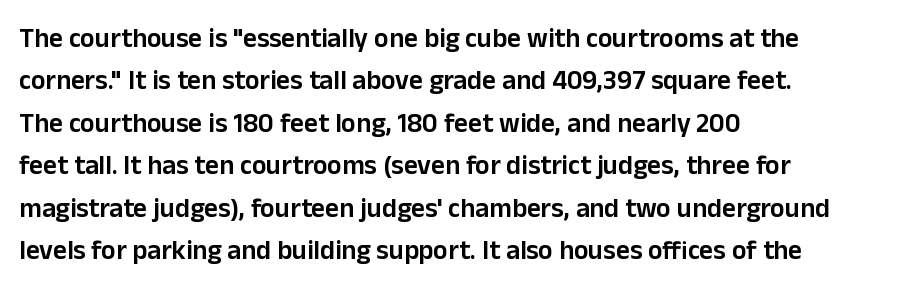
Caption: multi-line text, flush left, ragged right. Compared with typical body copy, the letter spacing here is the same. In terms of leading, this rendering sits right in the middle. Underlining? Definitely not there. How heavy is the stroke? Medium-heavy — a semibold, shy of bold. Style check: upright.
